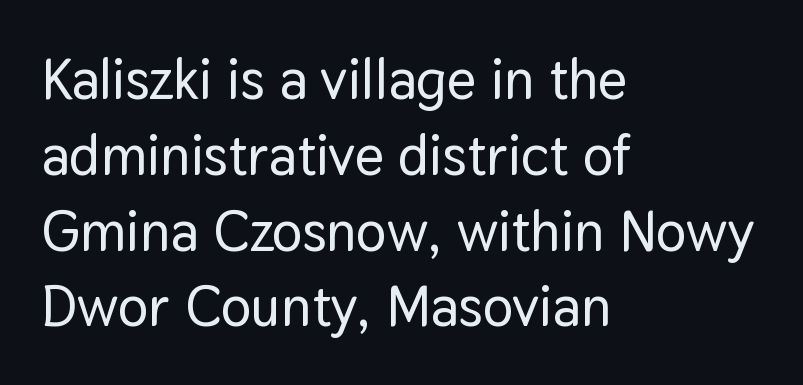
The image shows 57 px sans-serif type, upright; set left-aligned, normal line spacing (1.33x), normal letter spacing, not underlined; low stroke contrast and a medium x-height.
